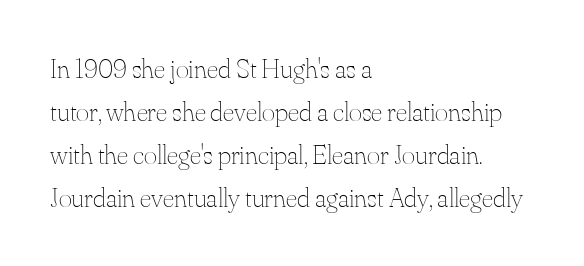
Q: Is the text bold? A: No.
Q: Is the text italic (slanted)? A: No, it is upright.
Q: Is the text underlined? A: No.
Q: How is the paragraph aligned? A: Left-aligned.
Q: Is the spacing between letters normal or unusually wide? A: Normal.
Q: Is the spacing between lines tight, normal or loose? A: Normal.
Q: Width (condensed, normal, or wide)? A: Normal.
Q: Stroke contrast? A: Medium.
Q: x-height? A: Small.
Q: Monospaced? A: No.
